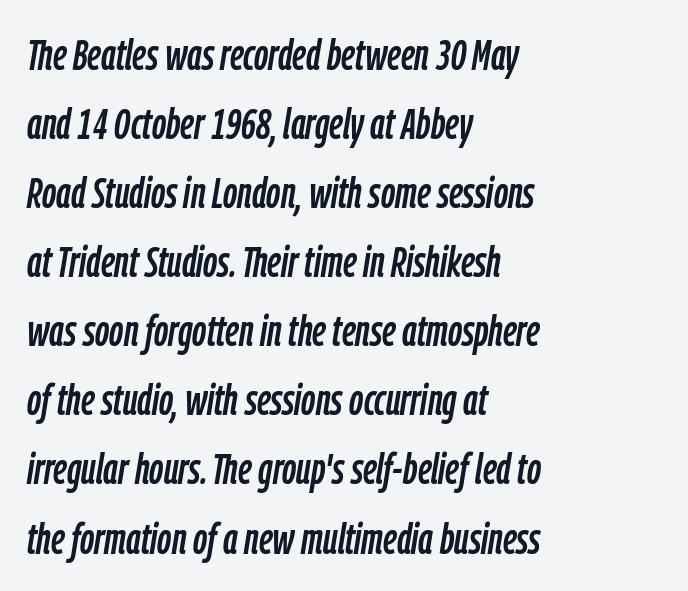
{"italic": "yes", "lean": "right", "slant_degrees": 9, "width": "condensed", "stroke_contrast": "low", "x_height": "medium", "monospaced": "no", "underline": "no", "align": "left", "line_spacing": "normal", "line_spacing_ratio": 1.57, "letter_spacing": "normal", "letter_spacing_em": 0.0, "glyph_px": 44}
